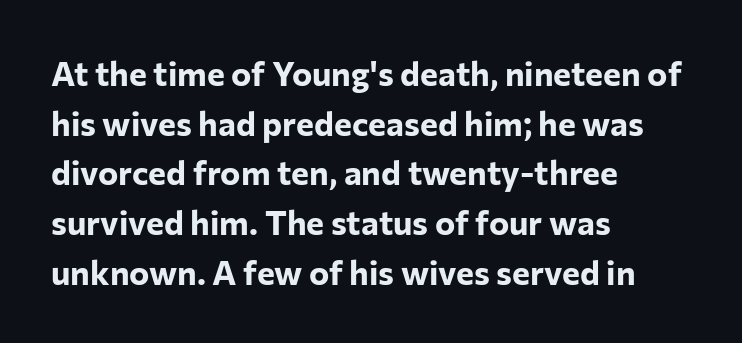
{"serif": "no", "italic": "no", "bold": "yes", "weight": "bold", "width": "normal", "stroke_contrast": "low", "x_height": "medium", "monospaced": "no", "underline": "no", "align": "left", "line_spacing": "normal", "line_spacing_ratio": 1.46, "letter_spacing": "normal", "letter_spacing_em": 0.0, "glyph_px": 34}
